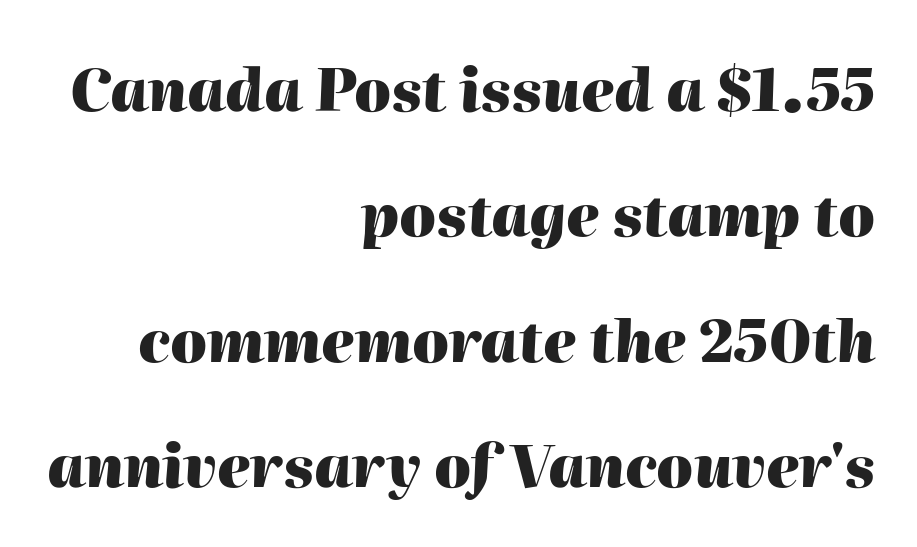
Here the designer chose a conventional face with non-uniform glyph widths. The letters are slanted; this is an italic face. The rendering uses a large line-height, opening up the rows. The type is set solid horizontally, with unmodified tracking. Typesetter's note: full bold, strokes at maximum text heaviness. Alignment: flush right.
